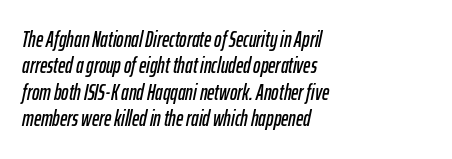
The image shows 22 px text type, italic (leaning right); set left-aligned, line spacing 1.2x, normal letter spacing, not underlined.
